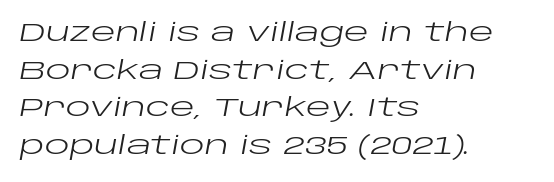
The passage shown has conventional tracking throughout. A typesetter would mark this as italic. Whoever set this chose a conventional vertical rhythm. Type without underlining. Line starts are locked; line ends wander. Think standard paragraph weight, or any step lighter than that.
